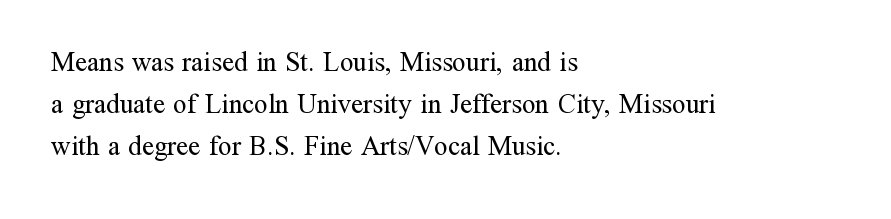
{"italic": "no", "bold": "no", "underline": "no", "align": "left", "line_spacing": "normal", "line_spacing_ratio": 1.55, "letter_spacing": "normal", "letter_spacing_em": 0.0, "glyph_px": 27}
